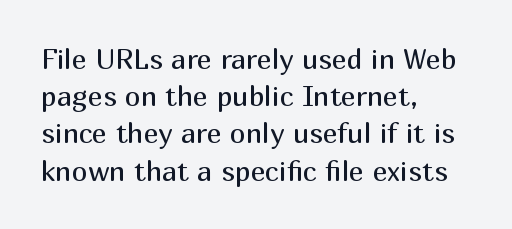
This sample uses plain, unmodified letter spacing. Nope, no serifs anywhere on these letters. A normal amount of white space separates one row of letters from the next. Compared with a typical body face, this is equally light or lighter still. Horizontally, the lines are justified to the leading edge only.
